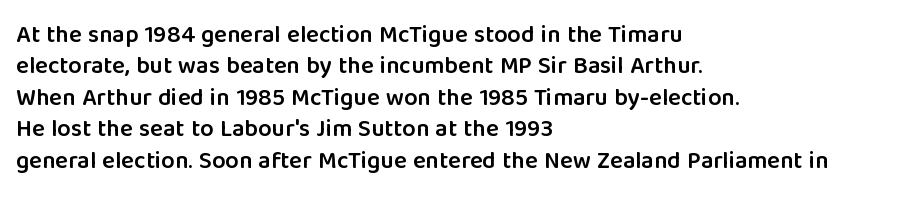
{"italic": "no", "bold": "semi", "underline": "no", "align": "left", "line_spacing": "normal", "line_spacing_ratio": 1.31, "letter_spacing": "normal", "letter_spacing_em": 0.0, "glyph_px": 24}
